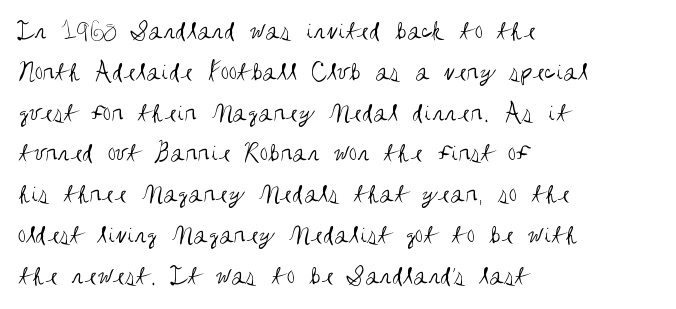
The image shows 27 px text type; set left-aligned, normal line spacing (1.51x), normal letter spacing, not underlined.
